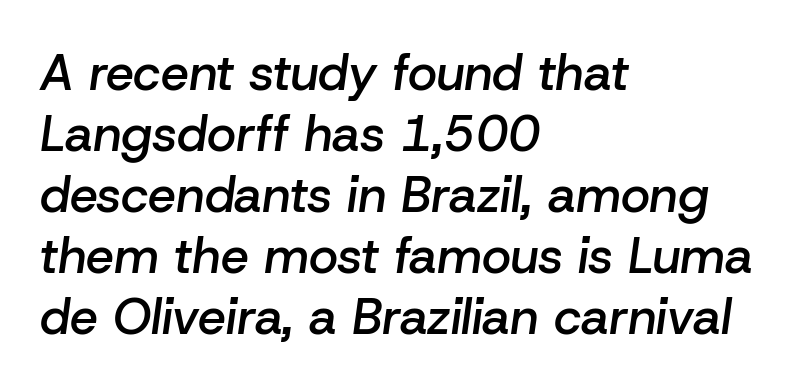
{"italic": "yes", "lean": "right", "slant_degrees": 8, "bold": "semi", "weight": "semibold", "width": "normal", "stroke_contrast": "low", "x_height": "medium", "monospaced": "no", "underline": "no", "align": "left", "line_spacing_ratio": 1.22, "letter_spacing": "normal", "letter_spacing_em": 0.0, "glyph_px": 50}
